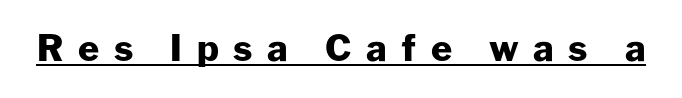
Q: Is the text bold? A: Yes.
Q: Is the text italic (slanted)? A: No, it is upright.
Q: Is the typeface a serif or a sans-serif typeface? A: Sans-serif.
Q: Is the text underlined? A: Yes.
Q: Is the spacing between letters normal or unusually wide? A: Unusually wide.
Q: Width (condensed, normal, or wide)? A: Normal.
Q: Stroke contrast? A: Low.
Q: x-height? A: Medium.
Q: Monospaced? A: No.
